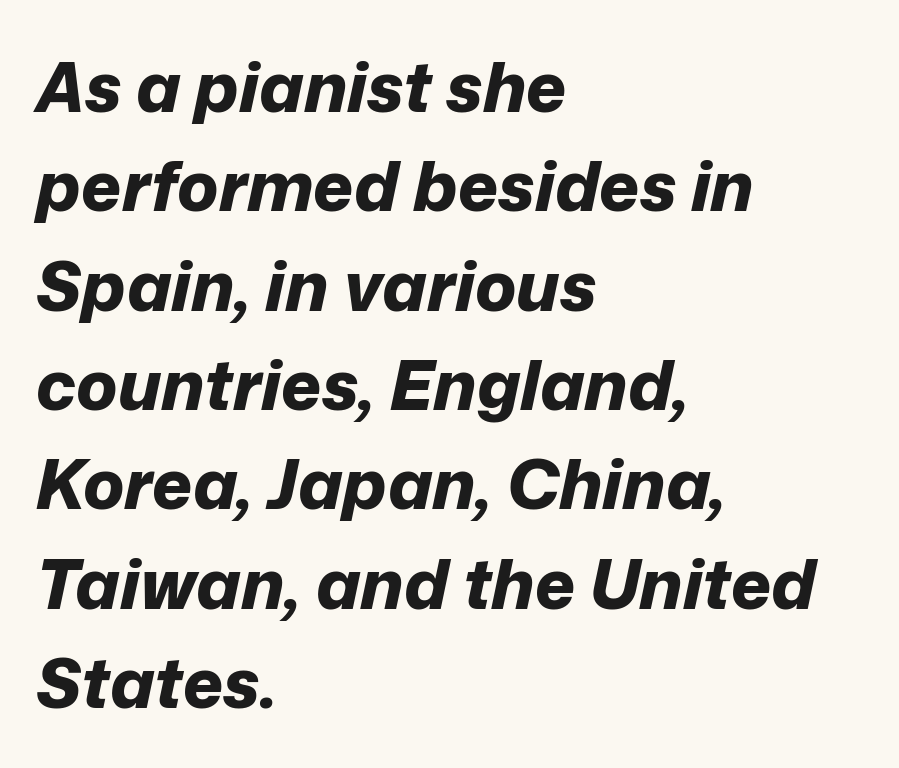
{"italic": "yes", "lean": "right", "slant_degrees": 12, "bold": "yes", "weight": "bold", "width": "normal", "stroke_contrast": "low", "x_height": "medium", "monospaced": "no", "underline": "no", "align": "left", "line_spacing": "normal", "line_spacing_ratio": 1.44, "letter_spacing": "normal", "letter_spacing_em": 0.0, "glyph_px": 69}
